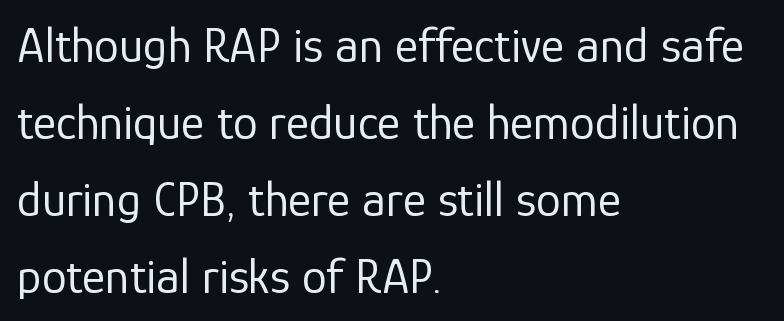
Think of a printed novel: that variable character pitch is what you see here. If you measured baseline to baseline, you'd find a middling distance. When letters stand straight like this, we call the style roman or upright. Teacher's note: observe the even left margin — that is flush-left alignment. A quiet, ordinary-to-light weight characterises the typeface.
